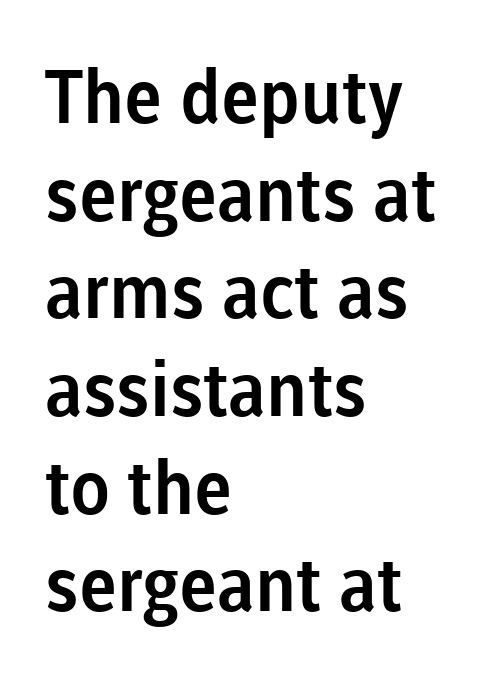
{"serif": "no", "italic": "no", "width": "normal", "stroke_contrast": "low", "x_height": "medium", "monospaced": "no", "underline": "no", "align": "left", "line_spacing": "normal", "line_spacing_ratio": 1.32, "letter_spacing": "normal", "letter_spacing_em": 0.0, "glyph_px": 74}
